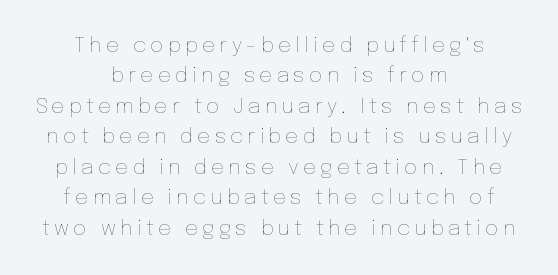
{"italic": "no", "bold": "no", "underline": "no", "align": "center", "line_spacing": "normal", "line_spacing_ratio": 1.45, "letter_spacing": "wide", "letter_spacing_em": 0.2, "glyph_px": 21}
